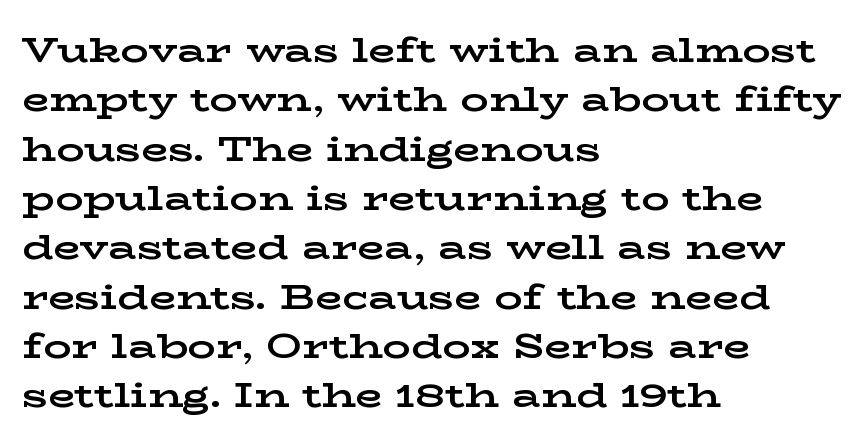
The image shows 35 px bold, wide serif type, upright; set left-aligned, normal line spacing (1.41x), normal letter spacing, not underlined; low stroke contrast and a medium x-height.
